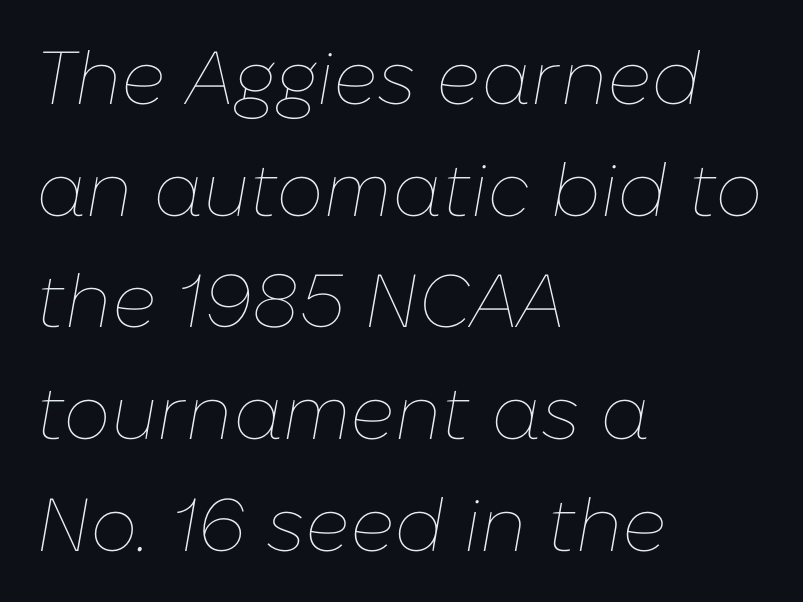
Characters are canted at an angle relative to the baseline's perpendicular. A bare baseline throughout the passage. A typesetter would call this leading conventional body-copy spacing. Does the copy run flush right? No — it runs flush left.
